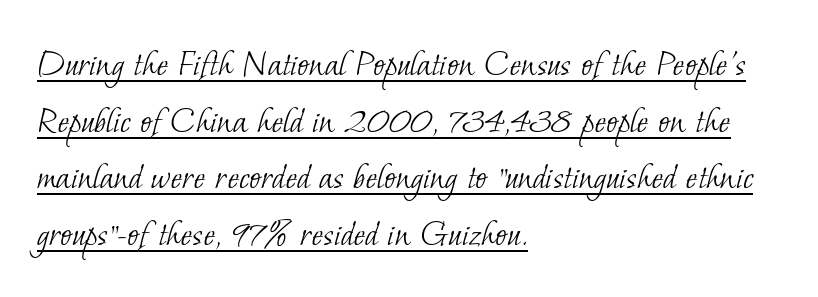
The image shows 39 px light serif type; set left-aligned, normal line spacing (1.45x), normal letter spacing, underlined; low stroke contrast and a small x-height.
